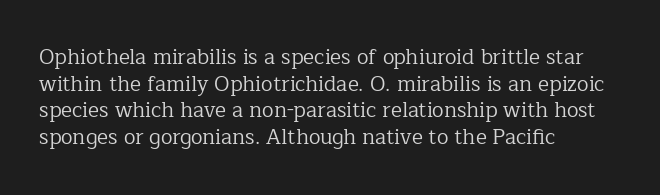
Q: Is the text bold? A: No.
Q: Is the text italic (slanted)? A: No, it is upright.
Q: Is the text underlined? A: No.
Q: How is the paragraph aligned? A: Left-aligned.
Q: Is the spacing between letters normal or unusually wide? A: Normal.
Q: Is the spacing between lines tight, normal or loose? A: Normal.
